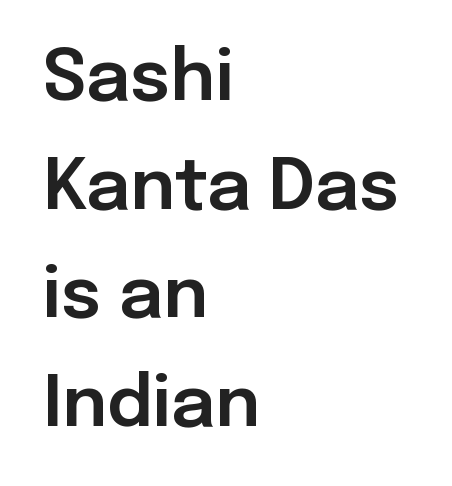
If you drew a line through each stem, it would be perfectly vertical. The letters sit at their default tracking, neither squeezed nor spread. Spacing verdict: proportional, widths tailored to each character. A normal amount of white space separates one row of letters from the next. Note: no serifs on the glyphs.
